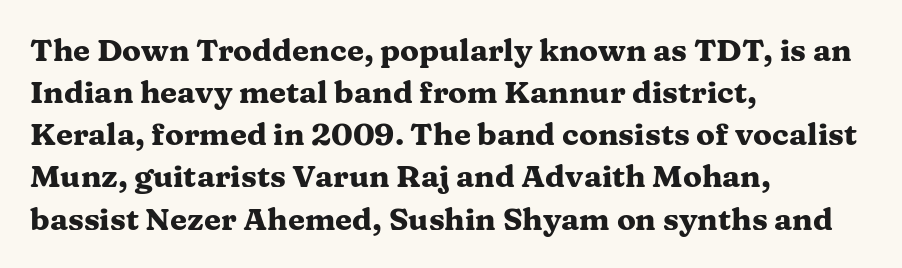
{"serif": "yes", "italic": "no", "bold": "yes", "weight": "heavy", "width": "wide", "stroke_contrast": "medium", "x_height": "medium", "monospaced": "no", "underline": "no", "align": "left", "line_spacing": "normal", "line_spacing_ratio": 1.36, "letter_spacing": "normal", "letter_spacing_em": 0.0, "glyph_px": 31}
